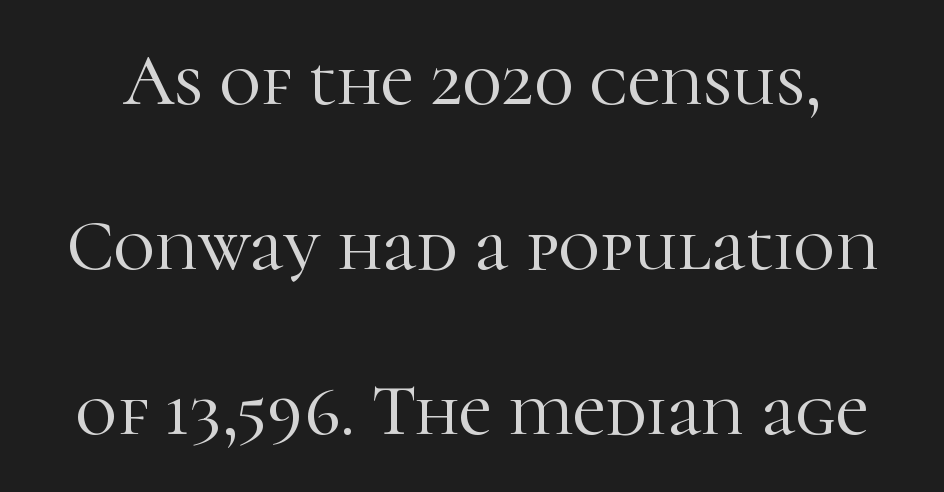
Q: Is the text italic (slanted)? A: No, it is upright.
Q: Is the typeface a serif or a sans-serif typeface? A: Serif.
Q: Is the text underlined? A: No.
Q: Is the spacing between letters normal or unusually wide? A: Normal.
Q: Is the spacing between lines tight, normal or loose? A: Loose.
Q: Width (condensed, normal, or wide)? A: Normal.
Q: Stroke contrast? A: High.
Q: x-height? A: Medium.
Q: Monospaced? A: No.
